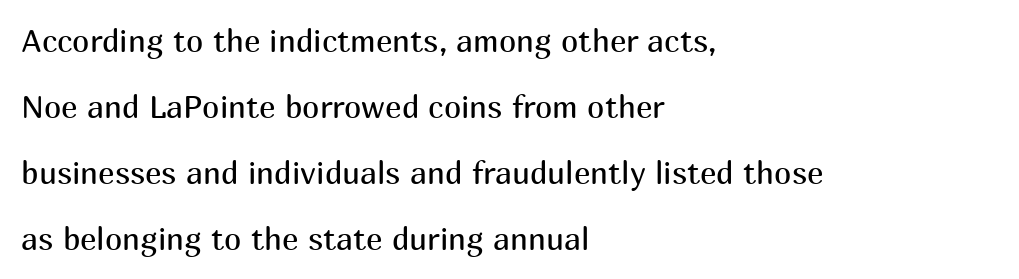
The image shows 31 px regular-weight sans-serif type, upright; set left-aligned, loose line spacing (2.13x), normal letter spacing, not underlined; medium stroke contrast and a medium x-height.
